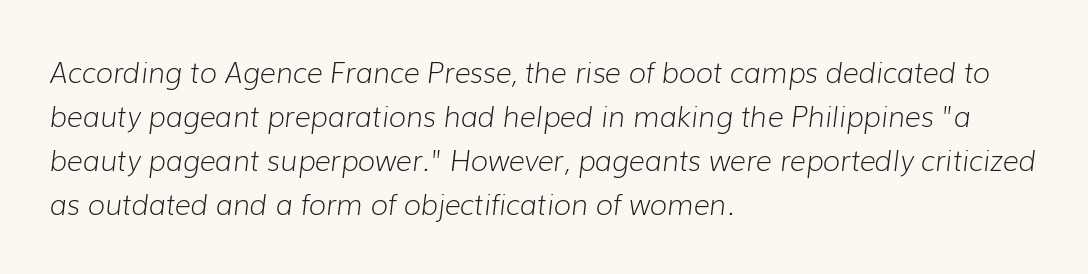
{"italic": "yes", "lean": "right", "slant_degrees": 7, "bold": "no", "weight": "light", "width": "normal", "stroke_contrast": "low", "x_height": "medium", "monospaced": "no", "underline": "no", "align": "left", "line_spacing": "normal", "line_spacing_ratio": 1.57, "letter_spacing": "normal", "letter_spacing_em": 0.0, "glyph_px": 28}
